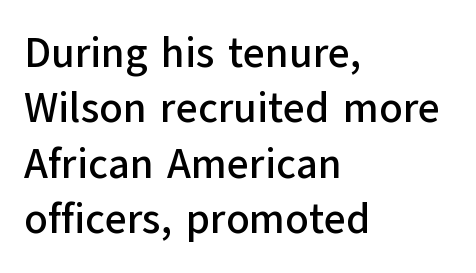
Q: Is the text italic (slanted)? A: No, it is upright.
Q: Is the typeface a serif or a sans-serif typeface? A: Sans-serif.
Q: Is the text underlined? A: No.
Q: How is the paragraph aligned? A: Left-aligned.
Q: Is the spacing between letters normal or unusually wide? A: Normal.
Q: Is the spacing between lines tight, normal or loose? A: Normal.
Q: Width (condensed, normal, or wide)? A: Normal.
Q: Stroke contrast? A: Low.
Q: x-height? A: Medium.
Q: Monospaced? A: No.
